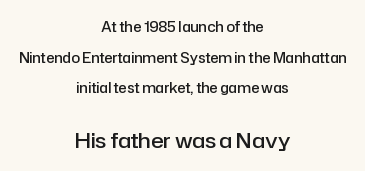
The typesetting leans somewhat heavy: a semibold. Look at the glyph heights: the lower group is clearly the bigger setting. This sample uses plain, unmodified letter spacing. Rows of type keep a wide berth in the vertical direction. It's the straight-up-and-down kind of type.
